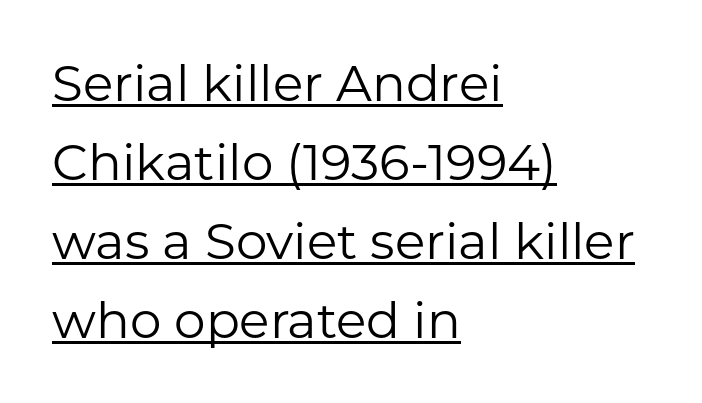
The image shows 50 px regular-weight sans-serif type, upright; set left-aligned, normal line spacing (1.58x), normal letter spacing, underlined; low stroke contrast and a medium x-height.
